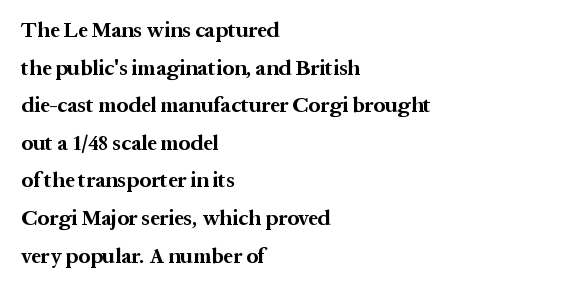
{"italic": "no", "bold": "yes", "underline": "no", "align": "left", "line_spacing_ratio": 1.79, "letter_spacing": "normal", "letter_spacing_em": 0.0, "glyph_px": 21}
